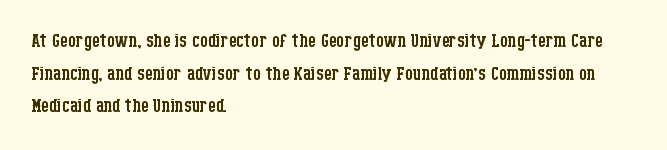
{"italic": "no", "bold": "no", "underline": "no", "align": "left", "line_spacing": "normal", "line_spacing_ratio": 1.31, "letter_spacing": "normal", "letter_spacing_em": 0.0, "glyph_px": 25}
